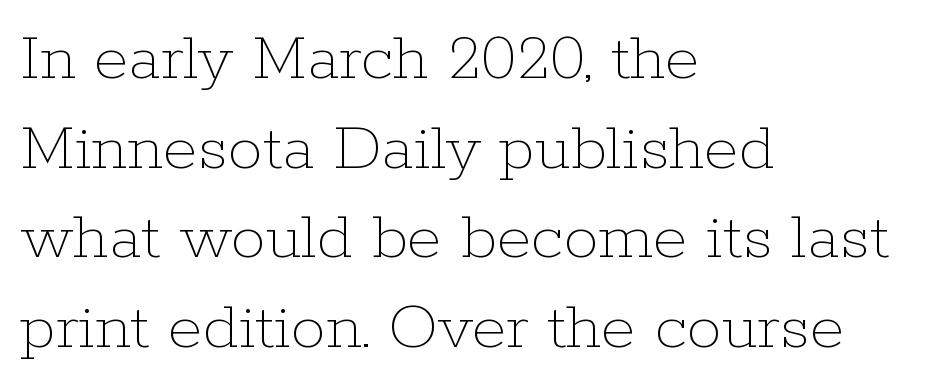
The image shows 70 px thin type, upright; set left-aligned, normal line spacing (1.28x), normal letter spacing, not underlined; low stroke contrast and a medium x-height.
